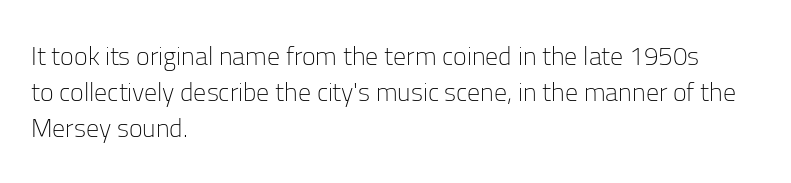
Q: Is the text bold? A: No.
Q: Is the text italic (slanted)? A: No, it is upright.
Q: Is the text underlined? A: No.
Q: How is the paragraph aligned? A: Left-aligned.
Q: Is the spacing between letters normal or unusually wide? A: Normal.
Q: Is the spacing between lines tight, normal or loose? A: Normal.
